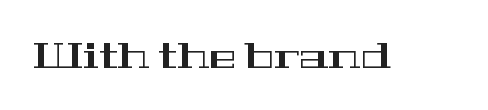
{"serif": "yes", "italic": "no", "width": "wide", "stroke_contrast": "high", "x_height": "medium", "monospaced": "no", "underline": "no", "letter_spacing": "normal", "letter_spacing_em": 0.0, "glyph_px": 37}
